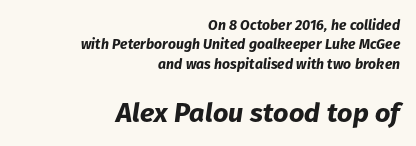
The image shows 27 px bold type, italic (leaning right); set right-aligned, normal line spacing (1.39x), normal letter spacing, not underlined; the second (bottom) block is 1.93x larger.
